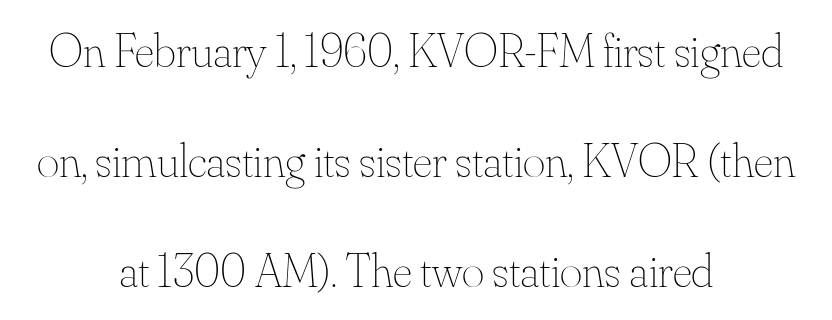
Q: Is the text bold? A: No.
Q: Is the text italic (slanted)? A: No, it is upright.
Q: Is the text underlined? A: No.
Q: How is the paragraph aligned? A: Centered.
Q: Is the spacing between letters normal or unusually wide? A: Normal.
Q: Is the spacing between lines tight, normal or loose? A: Loose.
Q: Width (condensed, normal, or wide)? A: Normal.
Q: Stroke contrast? A: Medium.
Q: x-height? A: Small.
Q: Monospaced? A: No.
